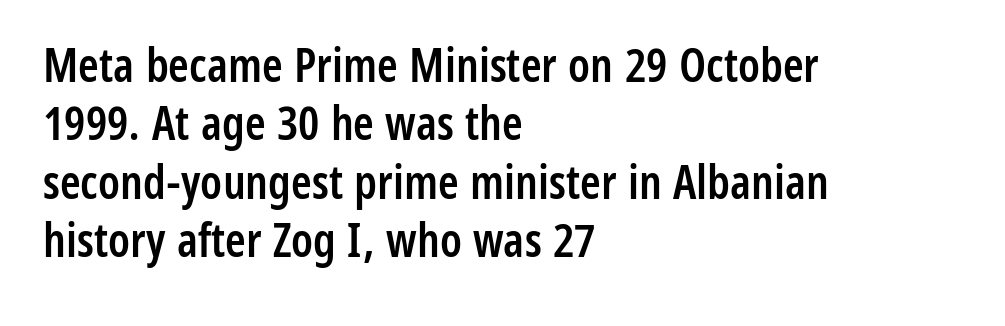
{"serif": "no", "italic": "no", "bold": "semi", "weight": "semibold", "width": "condensed", "stroke_contrast": "low", "x_height": "medium", "monospaced": "no", "underline": "no", "align": "left", "line_spacing_ratio": 1.24, "letter_spacing": "normal", "letter_spacing_em": 0.0, "glyph_px": 47}
